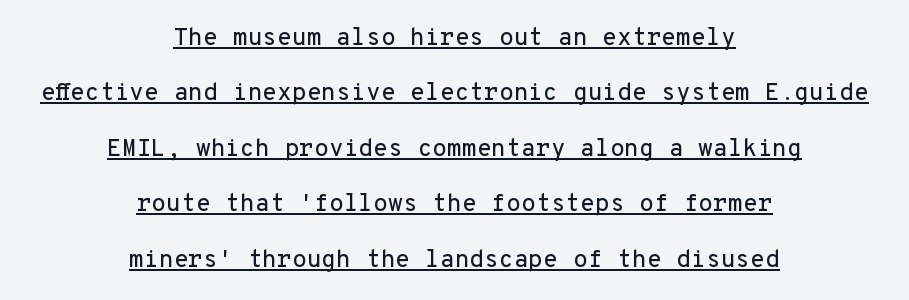
{"italic": "no", "underline": "yes", "align": "center", "line_spacing": "loose", "line_spacing_ratio": 2.31, "letter_spacing": "normal", "letter_spacing_em": 0.0, "glyph_px": 24}
